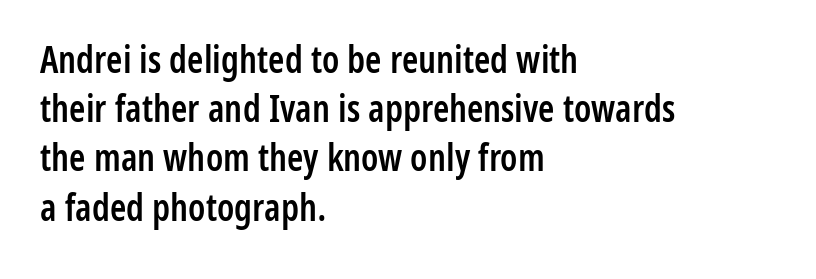
Q: Is the text bold? A: Semi-bold.
Q: Is the text italic (slanted)? A: No, it is upright.
Q: Is the typeface a serif or a sans-serif typeface? A: Sans-serif.
Q: Is the text underlined? A: No.
Q: How is the paragraph aligned? A: Left-aligned.
Q: Is the spacing between letters normal or unusually wide? A: Normal.
Q: Is the spacing between lines tight, normal or loose? A: Normal.
Q: Width (condensed, normal, or wide)? A: Condensed.
Q: Stroke contrast? A: Low.
Q: x-height? A: Medium.
Q: Monospaced? A: No.
